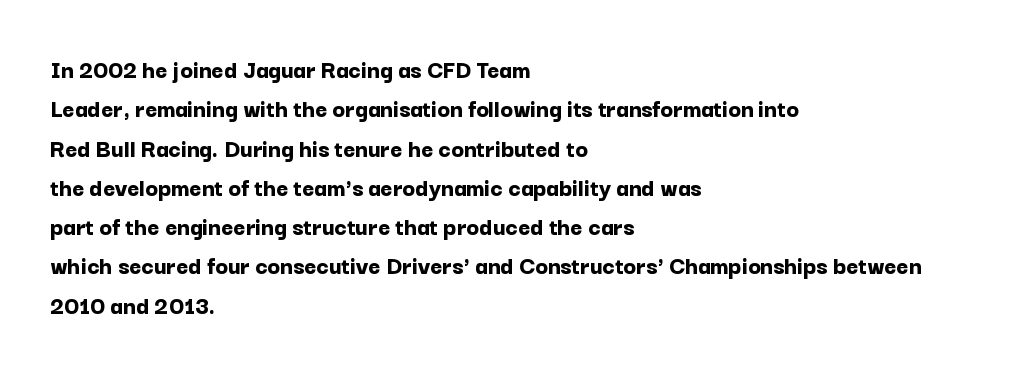
Q: Is the text bold? A: Yes.
Q: Is the text italic (slanted)? A: No, it is upright.
Q: Is the text underlined? A: No.
Q: How is the paragraph aligned? A: Left-aligned.
Q: Is the spacing between letters normal or unusually wide? A: Normal.
Q: Is the spacing between lines tight, normal or loose? A: Normal.
